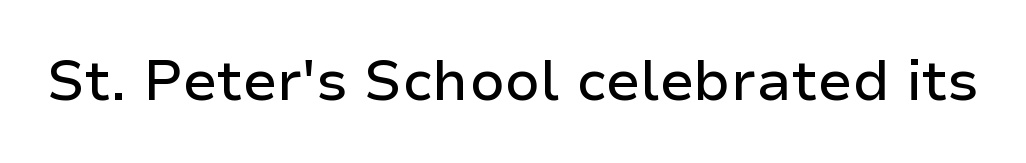
{"serif": "no", "italic": "no", "width": "normal", "stroke_contrast": "low", "x_height": "medium", "monospaced": "no", "underline": "no", "letter_spacing": "normal", "letter_spacing_em": 0.0, "glyph_px": 56}
